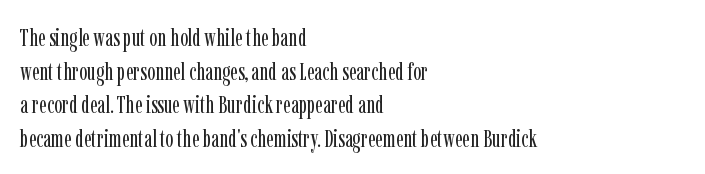
{"italic": "no", "bold": "no", "underline": "no", "align": "left", "line_spacing": "normal", "line_spacing_ratio": 1.4, "letter_spacing": "normal", "letter_spacing_em": 0.0, "glyph_px": 24}
